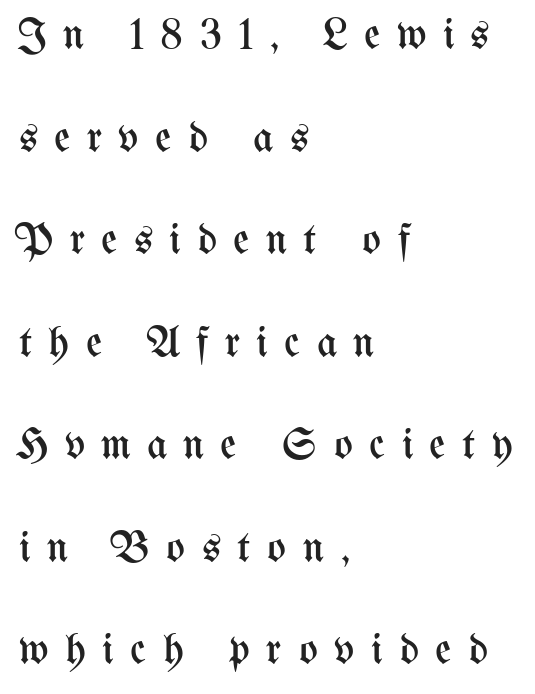
Q: Is the text bold? A: No.
Q: Is the text italic (slanted)? A: No, it is upright.
Q: Is the text underlined? A: No.
Q: How is the paragraph aligned? A: Left-aligned.
Q: Is the spacing between letters normal or unusually wide? A: Unusually wide.
Q: Is the spacing between lines tight, normal or loose? A: Loose.
Q: Width (condensed, normal, or wide)? A: Condensed.
Q: Stroke contrast? A: Medium.
Q: x-height? A: Medium.
Q: Monospaced? A: No.
